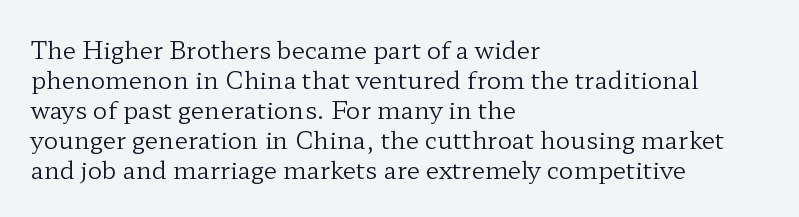
Honestly, there is no underline to notice here at all. The font's upright variant was chosen for this text. Horizontally, the lines are justified to the leading edge only. Bold? No — there's no thickening of the strokes.
